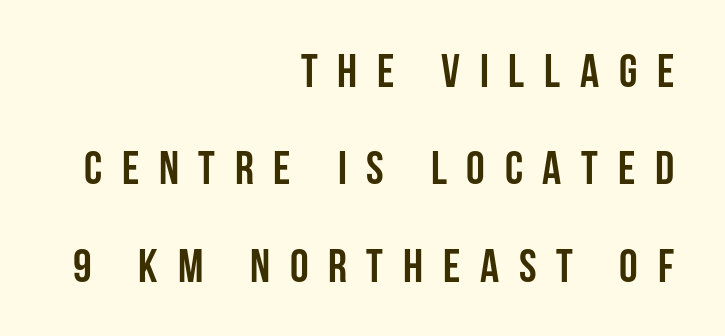
The lines are spread far apart with generous leading. The rendering shows plain stroke endings on the letterforms — a sans-serif design. The face used here is proportionally spaced, like ordinary book or web type. It's the straight-up-and-down kind of type. Honestly, the letter spacing is so wide it's the main thing you notice. The zone under the glyphs is completely vacant.
